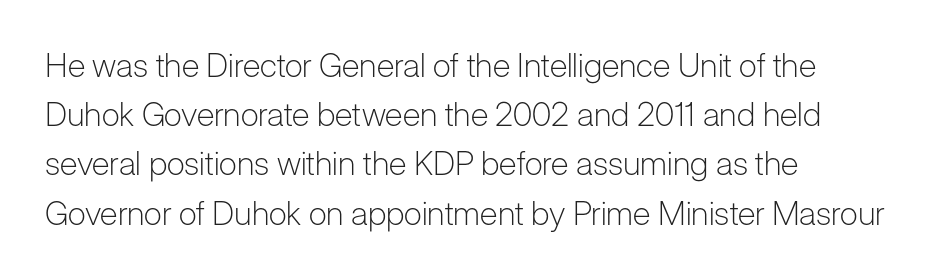
The image shows 33 px light sans-serif type, upright; set left-aligned, normal line spacing (1.49x), normal letter spacing, not underlined; low stroke contrast and a medium x-height.
